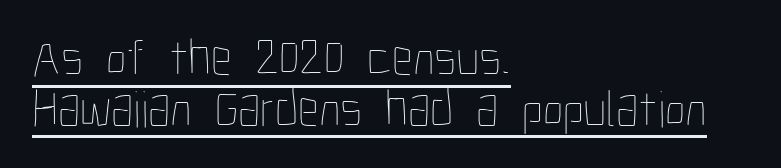
Here the designer chose a conventional face with non-uniform glyph widths. How would I describe the line gaps? Narrow and economical. No extra ink here — the face is not bold. The rendering anchors every line to the left-hand side. Italic? Not at all — the glyphs are vertical. Look at the tracking — it's just the regular setting, nothing added.
